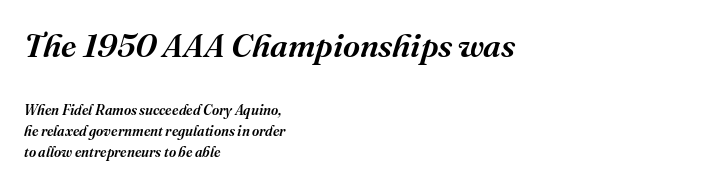
Q: Is the text italic (slanted)? A: Yes, it leans right by about 16 degrees.
Q: Is the typeface a serif or a sans-serif typeface? A: Serif.
Q: Is the text underlined? A: No.
Q: How is the paragraph aligned? A: Left-aligned.
Q: Is the spacing between letters normal or unusually wide? A: Normal.
Q: Is the spacing between lines tight, normal or loose? A: Normal.
Q: Which block of text is set in a larger size, the first (top) or the second (bottom)? A: The first (top) one.
Q: Width (condensed, normal, or wide)? A: Normal.
Q: Stroke contrast? A: Medium.
Q: x-height? A: Medium.
Q: Monospaced? A: No.
